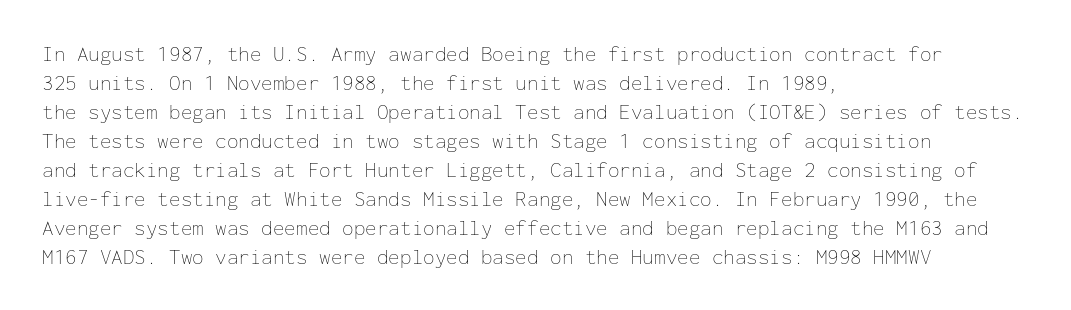
Q: Is the text bold? A: No.
Q: Is the text italic (slanted)? A: No, it is upright.
Q: Is the text underlined? A: No.
Q: How is the paragraph aligned? A: Left-aligned.
Q: Is the spacing between letters normal or unusually wide? A: Normal.
Q: Is the spacing between lines tight, normal or loose? A: Normal.
